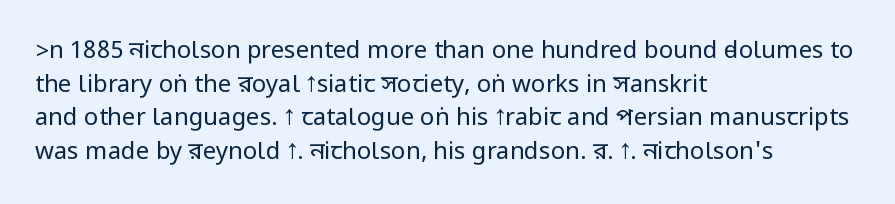
{"italic": "no", "bold": "no", "underline": "no", "align": "left", "line_spacing": "normal", "line_spacing_ratio": 1.4, "letter_spacing": "normal", "letter_spacing_em": 0.0, "glyph_px": 24}
